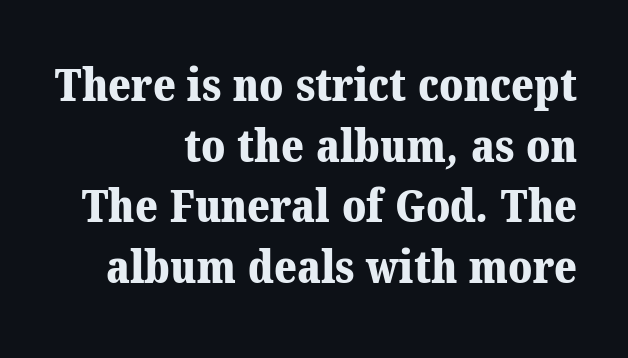
{"serif": "yes", "bold": "yes", "weight": "bold", "width": "normal", "stroke_contrast": "medium", "x_height": "medium", "monospaced": "no", "underline": "no", "align": "right", "line_spacing": "normal", "line_spacing_ratio": 1.32, "letter_spacing": "normal", "letter_spacing_em": 0.0, "glyph_px": 46}
